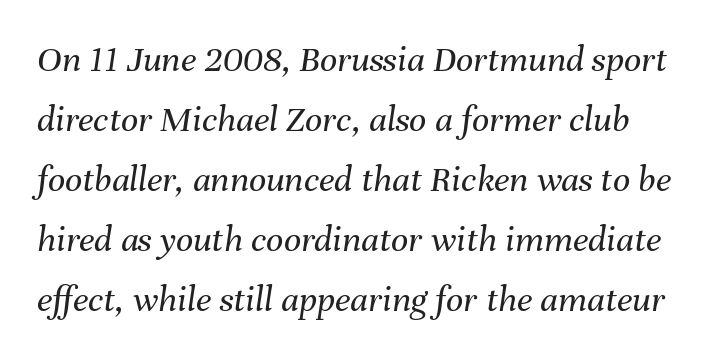
Quick note: interline space is typical. The area under the type is left untouched. This sample has the flowing, uneven cadence of proportional lettering. Summary of weight: not heavy and not bold.
